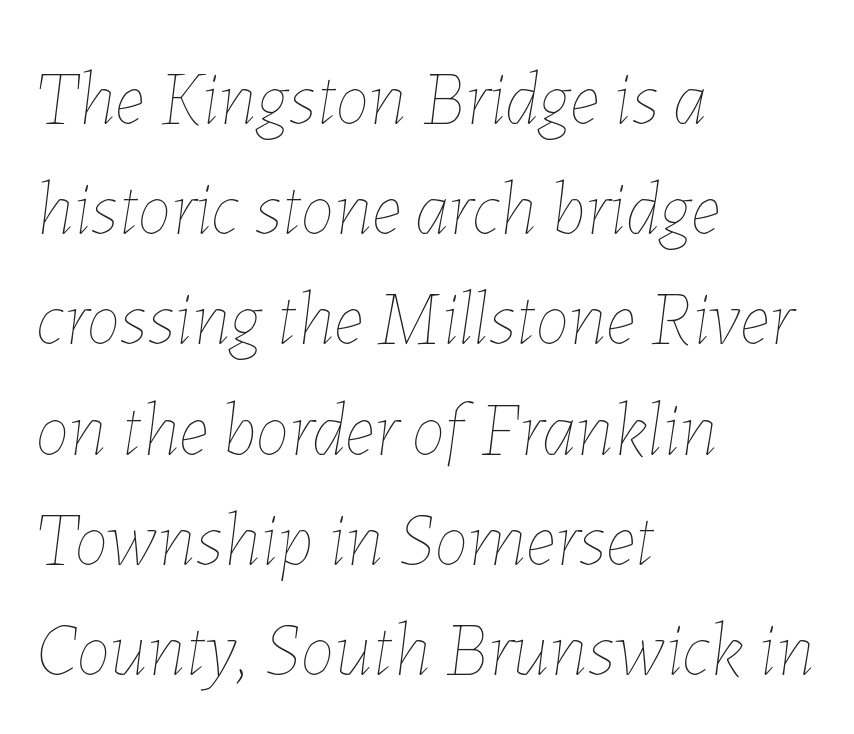
The rendering uses a moderate line-height, typical for paragraphs. Where is the straight margin? On the left. Nobody touched the tracking dial on this one. Posture: slanted. The rendering uses natural spacing where letterforms have individual widths.
